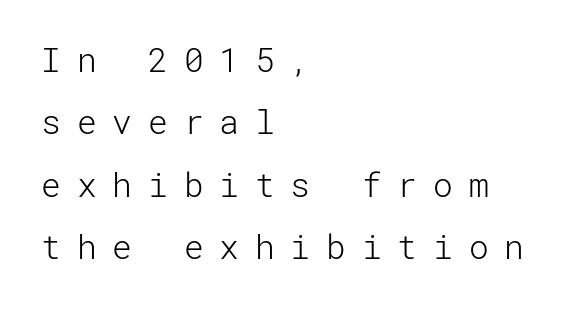
The image shows 33 px light sans-serif type, upright; set left-aligned, line spacing 1.89x, unusually wide letter spacing (+0.48 em), not underlined; low stroke contrast and a medium x-height.
